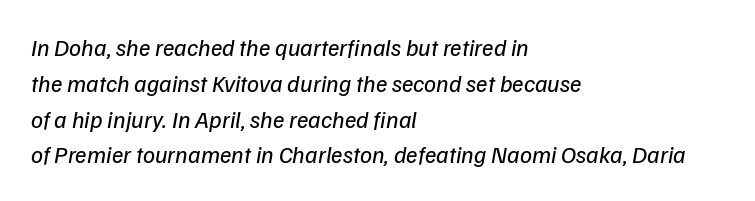
Q: Is the text bold? A: No.
Q: Is the text underlined? A: No.
Q: How is the paragraph aligned? A: Left-aligned.
Q: Is the spacing between letters normal or unusually wide? A: Normal.
Q: Is the spacing between lines tight, normal or loose? A: Normal.
